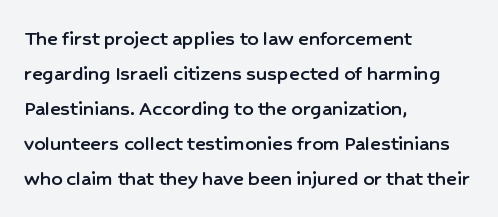
Q: Is the text italic (slanted)? A: No, it is upright.
Q: Is the text underlined? A: No.
Q: How is the paragraph aligned? A: Left-aligned.
Q: Is the spacing between letters normal or unusually wide? A: Normal.
Q: Is the spacing between lines tight, normal or loose? A: Normal.
